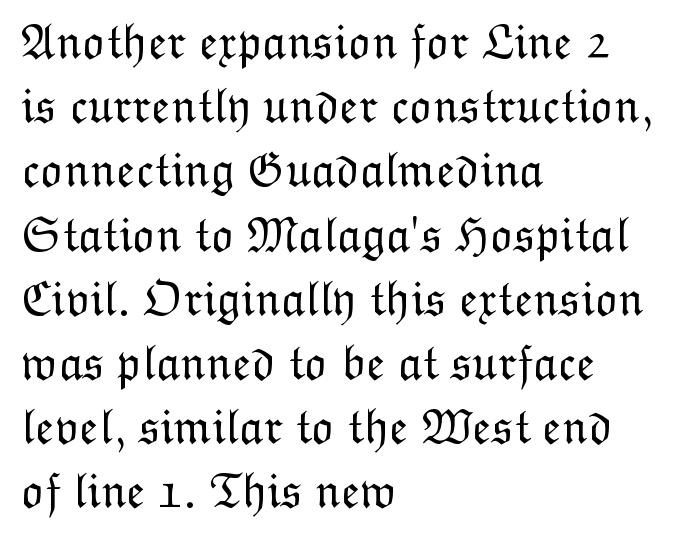
Compared with typical body copy, the letter spacing here is the same. Check under the words: just untouched page. Stems here are at most as thick as an everyday book face. Every character sits straight up, as roman type does. Whoever set this chose a conventional vertical rhythm.
